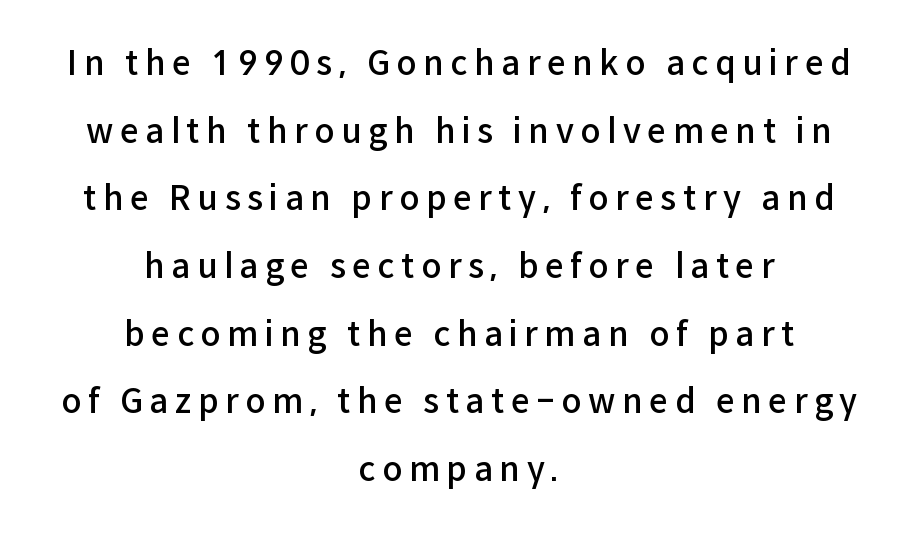
Ascenders rise straight up at ninety degrees. Compared with an ordinary text face, these strokes are moderately heavier — a semibold. Descender tails drop into unmarked territory. The text block is weighted toward neither margin, spreading evenly from the middle. Are there feet on the stems? There aren't — it's a sans.
